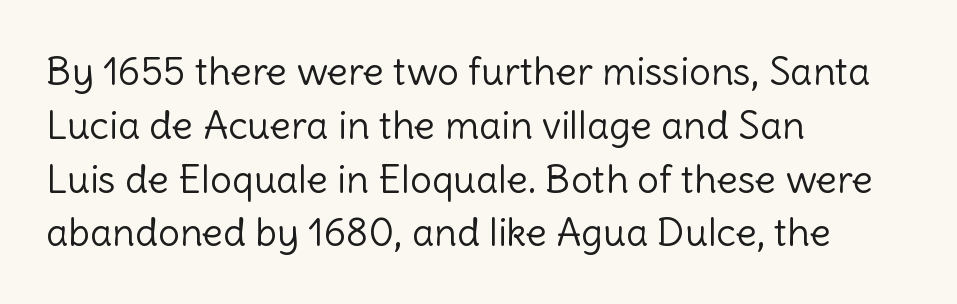
Q: Is the text bold? A: No.
Q: Is the text italic (slanted)? A: No, it is upright.
Q: Is the typeface a serif or a sans-serif typeface? A: Sans-serif.
Q: Is the text underlined? A: No.
Q: How is the paragraph aligned? A: Left-aligned.
Q: Is the spacing between letters normal or unusually wide? A: Normal.
Q: Is the spacing between lines tight, normal or loose? A: Normal.
Q: Width (condensed, normal, or wide)? A: Normal.
Q: x-height? A: Medium.
Q: Monospaced? A: No.
